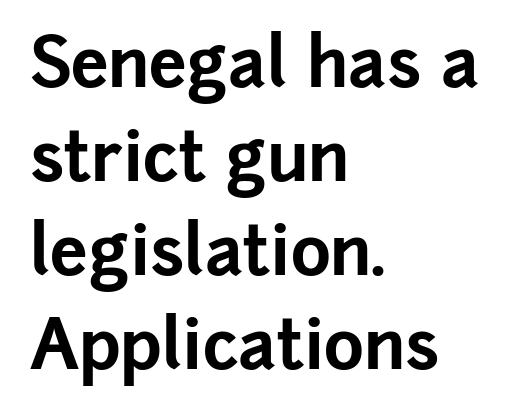
Character widths vary here, with narrow letters taking less room than wide ones. Characters follow at the spacing the type designer built in. Weight: bold. Caption: multi-line text, flush left, ragged right. The letters carry no serifs — their stems end cleanly without finishing strokes.
